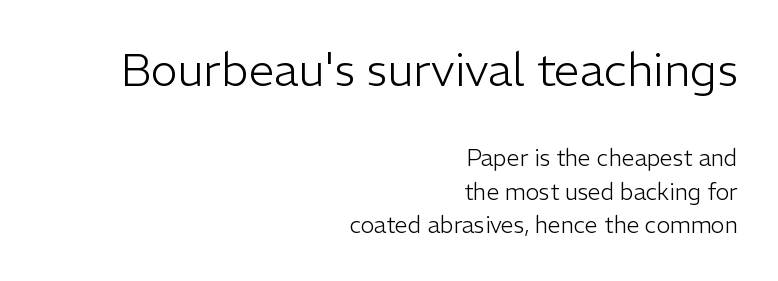
{"serif": "no", "italic": "no", "bold": "no", "weight": "light", "width": "normal", "stroke_contrast": "low", "x_height": "medium", "monospaced": "no", "underline": "no", "align": "right", "line_spacing": "normal", "line_spacing_ratio": 1.45, "letter_spacing": "normal", "letter_spacing_em": 0.0, "larger_block": "first", "size_ratio": 2.0, "glyph_px": 46}
